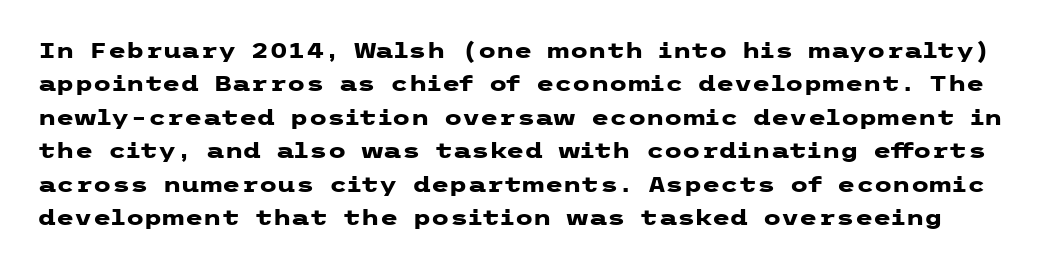
The image shows 21 px bold type, upright; set normal line spacing (1.59x), normal letter spacing, not underlined.
